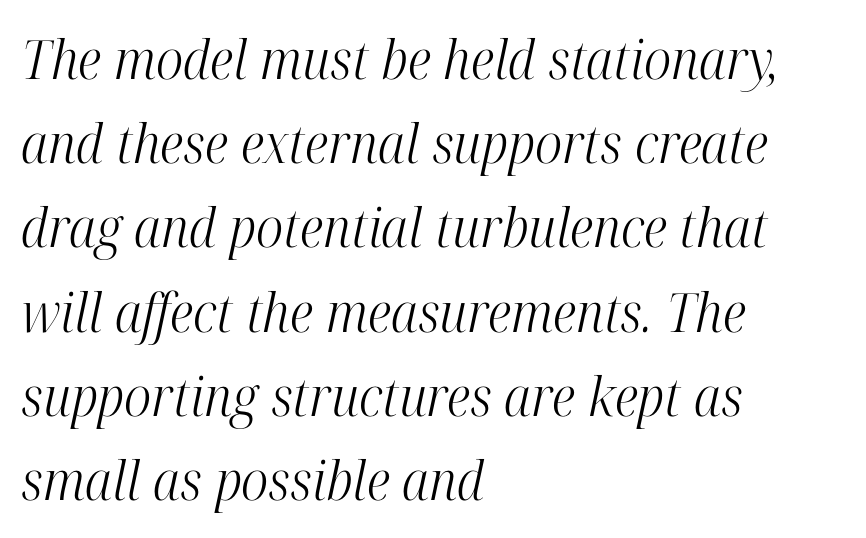
The image shows 54 px light, condensed serif type, italic (leaning right); set left-aligned, normal line spacing (1.56x), normal letter spacing, not underlined; high stroke contrast and a medium x-height.
